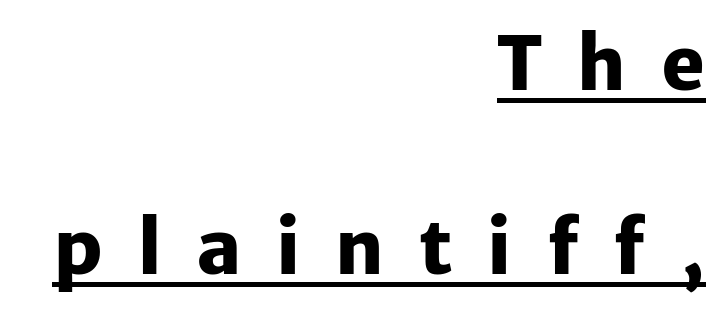
Q: Is the text bold? A: Yes.
Q: Is the text italic (slanted)? A: No, it is upright.
Q: Is the typeface a serif or a sans-serif typeface? A: Sans-serif.
Q: Is the text underlined? A: Yes.
Q: How is the paragraph aligned? A: Right-aligned.
Q: Is the spacing between letters normal or unusually wide? A: Unusually wide.
Q: Is the spacing between lines tight, normal or loose? A: Loose.
Q: Width (condensed, normal, or wide)? A: Normal.
Q: Stroke contrast? A: Low.
Q: x-height? A: Medium.
Q: Monospaced? A: No.
